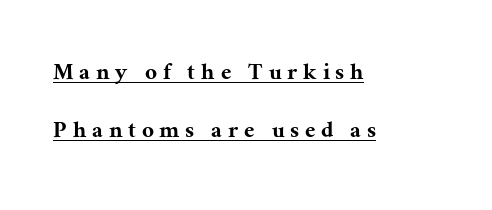
{"italic": "no", "underline": "yes", "align": "left", "line_spacing": "loose", "line_spacing_ratio": 2.24, "letter_spacing": "wide", "letter_spacing_em": 0.24, "glyph_px": 26}
